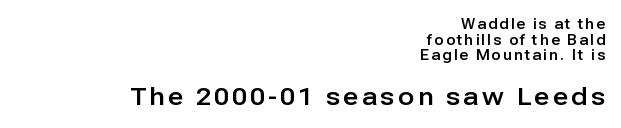
Q: Is the text italic (slanted)? A: No, it is upright.
Q: Is the text underlined? A: No.
Q: How is the paragraph aligned? A: Right-aligned.
Q: Is the spacing between lines tight, normal or loose? A: Tight.
Q: Which block of text is set in a larger size, the first (top) or the second (bottom)? A: The second (bottom) one.
